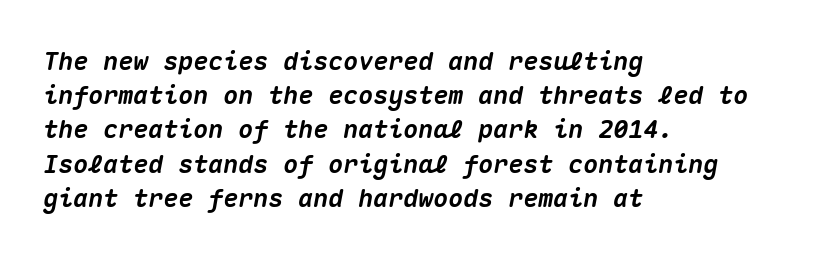
Q: Is the text bold? A: Yes.
Q: Is the text italic (slanted)? A: Yes, it leans right by about 10 degrees.
Q: Is the text underlined? A: No.
Q: How is the paragraph aligned? A: Left-aligned.
Q: Is the spacing between letters normal or unusually wide? A: Normal.
Q: Is the spacing between lines tight, normal or loose? A: Normal.
